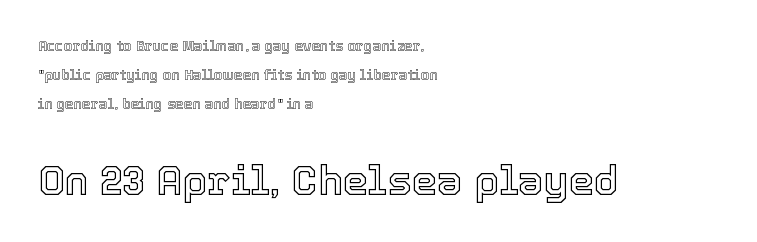
Q: Is the text italic (slanted)? A: No, it is upright.
Q: Is the text underlined? A: No.
Q: How is the paragraph aligned? A: Left-aligned.
Q: Is the spacing between letters normal or unusually wide? A: Normal.
Q: Is the spacing between lines tight, normal or loose? A: Loose.
Q: Which block of text is set in a larger size, the first (top) or the second (bottom)? A: The second (bottom) one.
Q: Width (condensed, normal, or wide)? A: Normal.
Q: x-height? A: Medium.
Q: Monospaced? A: No.
